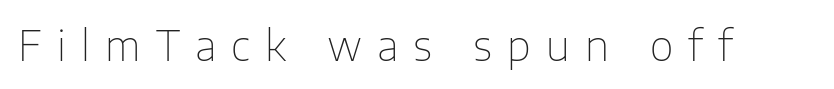
Q: Is the text bold? A: No.
Q: Is the text italic (slanted)? A: No, it is upright.
Q: Is the typeface a serif or a sans-serif typeface? A: Sans-serif.
Q: Is the text underlined? A: No.
Q: Is the spacing between letters normal or unusually wide? A: Unusually wide.
Q: Width (condensed, normal, or wide)? A: Normal.
Q: Stroke contrast? A: Low.
Q: x-height? A: Medium.
Q: Monospaced? A: No.
